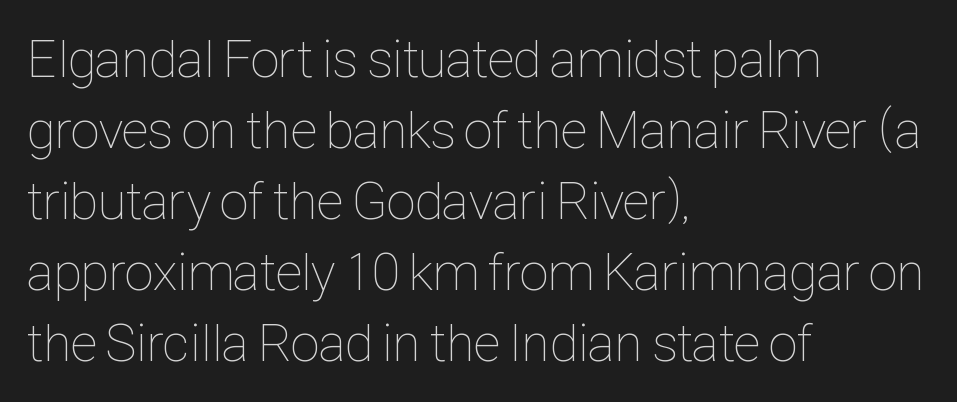
The typesetter chose a ragged-right arrangement here. Each new line begins a customary step beneath the previous one. Nope, not italic — everything's standing straight. The font sits on the lighter half of the weight spectrum, regular included. Default kerning and tracking; the words read as compact shapes. A typesetter would call this proportional, since set widths differ per character.
